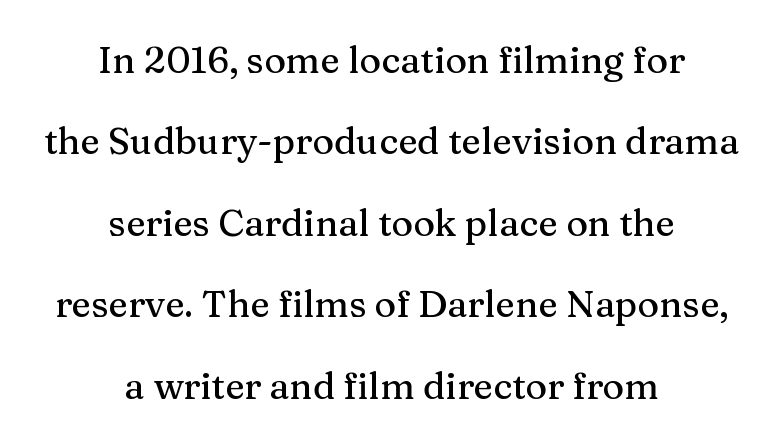
Q: Is the text italic (slanted)? A: No, it is upright.
Q: Is the typeface a serif or a sans-serif typeface? A: Serif.
Q: Is the text underlined? A: No.
Q: How is the paragraph aligned? A: Centered.
Q: Is the spacing between letters normal or unusually wide? A: Normal.
Q: Is the spacing between lines tight, normal or loose? A: Loose.
Q: Width (condensed, normal, or wide)? A: Normal.
Q: Stroke contrast? A: Medium.
Q: x-height? A: Medium.
Q: Monospaced? A: No.
